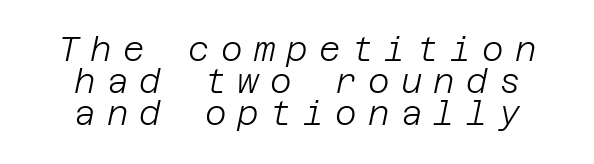
The lines are quadded center. Looking at the ascenders, they clearly lean. Reading down the column, the eye jumps only a short way to each next line. Bold? No — there's no thickening of the strokes.
